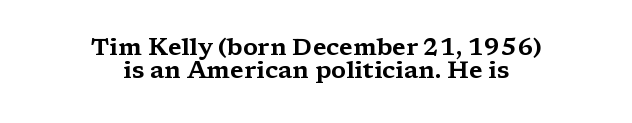
The image shows 24 px text type, upright; set centered, tight line spacing (0.97x), normal letter spacing, not underlined.
